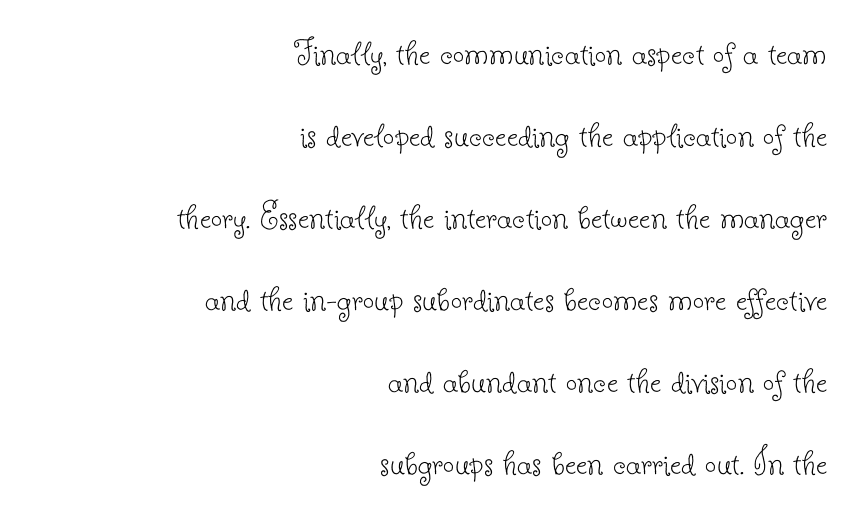
Each line ends at the same right margin while the left side varies. Tracking here is standard; glyphs follow each other at the usual distance. In terms of posture, this sample is upright. This is serif lettering, the kind often seen in printed books. In terms of leading, this rendering errs on the spacious side. Any mark beneath the type? The region is blank.
